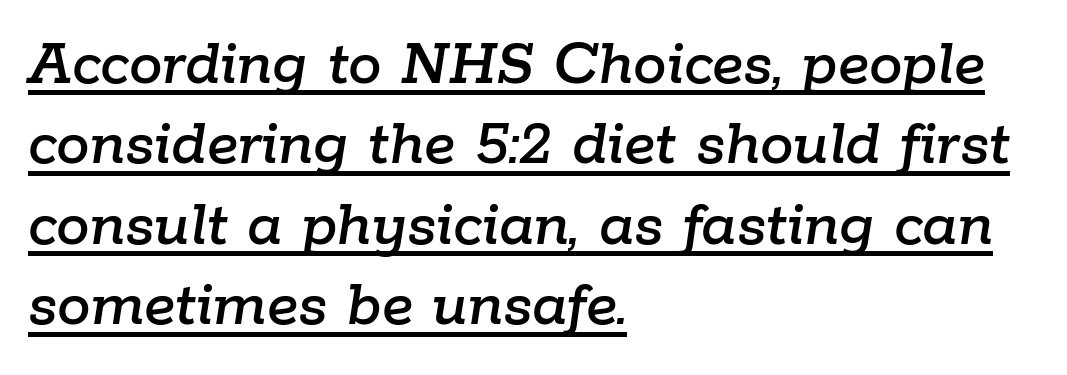
The image shows 67 px text type, italic (leaning right); set left-aligned, line spacing 1.2x, normal letter spacing, underlined; low stroke contrast and a medium x-height.
